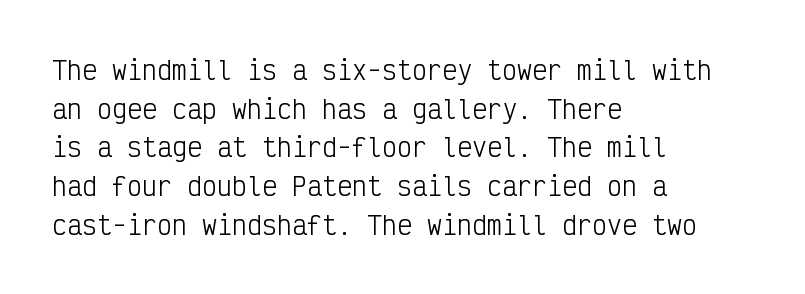
Notice how descenders clear the ascenders below comfortably — that's standard leading. Posture: vertical. Letter spacing: default. This rendering uses left alignment, leaving the right contour irregular.
